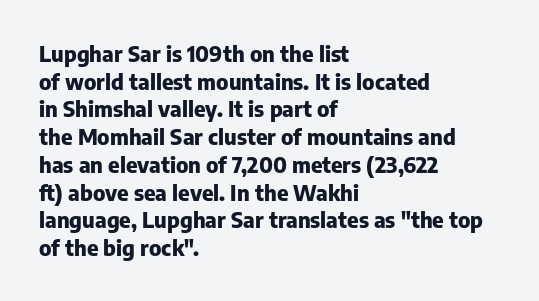
These words are printed bold, with thick strokes throughout. The string is rendered with underlining switched off. What's the leading like? Ordinary, nothing unusual. Tracking value appears to be zero — textbook default spacing. This rendering uses left alignment, leaving the right contour irregular. Every stem runs plumb, perpendicular to the baseline.
